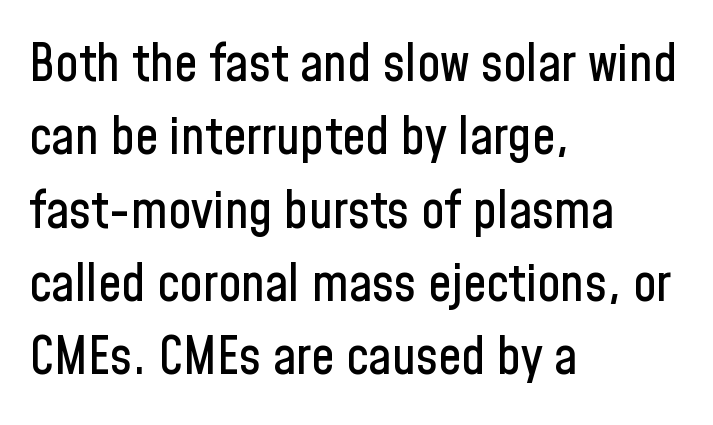
Q: Is the text italic (slanted)? A: No, it is upright.
Q: Is the typeface a serif or a sans-serif typeface? A: Sans-serif.
Q: Is the text underlined? A: No.
Q: How is the paragraph aligned? A: Left-aligned.
Q: Is the spacing between letters normal or unusually wide? A: Normal.
Q: Is the spacing between lines tight, normal or loose? A: Normal.
Q: Width (condensed, normal, or wide)? A: Condensed.
Q: Stroke contrast? A: Low.
Q: x-height? A: Medium.
Q: Monospaced? A: No.
